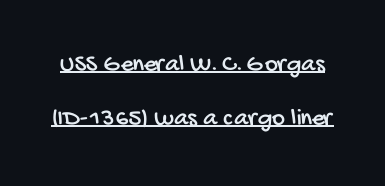
Q: Is the text underlined? A: Yes.
Q: Is the spacing between letters normal or unusually wide? A: Normal.
Q: Is the spacing between lines tight, normal or loose? A: Loose.
